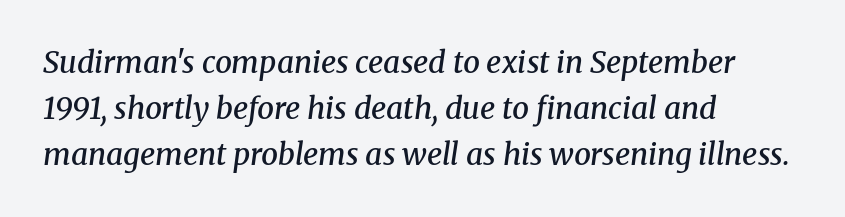
{"serif": "yes", "italic": "yes", "lean": "right", "slant_degrees": 8, "bold": "semi", "weight": "semibold", "width": "normal", "stroke_contrast": "medium", "x_height": "medium", "monospaced": "no", "underline": "no", "align": "left", "line_spacing": "normal", "line_spacing_ratio": 1.53, "letter_spacing": "normal", "letter_spacing_em": 0.0, "glyph_px": 30}
